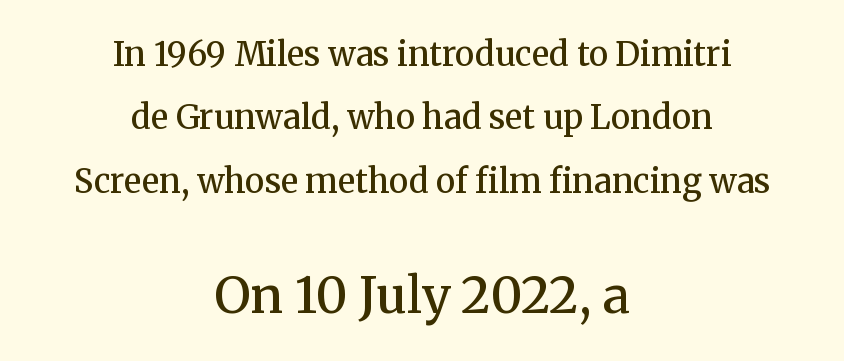
The image shows 50 px semibold serif type, upright; set centered, loose line spacing (1.92x), normal letter spacing, not underlined; the second (bottom) block is 1.52x larger; medium stroke contrast and a medium x-height.
